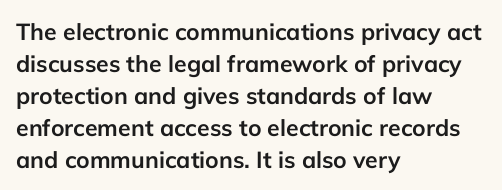
The image shows 23 px bold type, upright; set left-aligned, normal line spacing (1.39x), normal letter spacing, not underlined.
